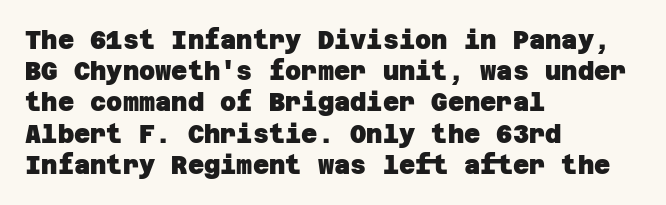
Q: Is the text bold? A: Yes.
Q: Is the text underlined? A: No.
Q: How is the paragraph aligned? A: Left-aligned.
Q: Is the spacing between letters normal or unusually wide? A: Normal.
Q: Is the spacing between lines tight, normal or loose? A: Normal.
